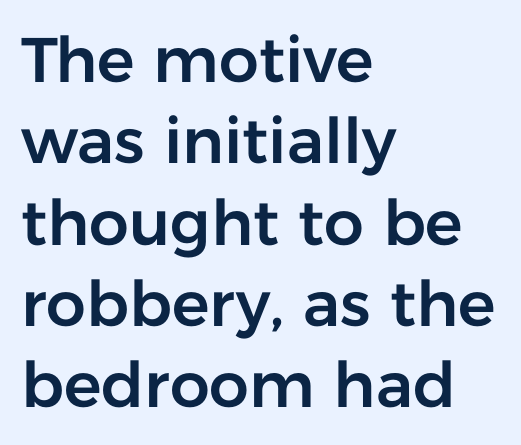
The image shows 63 px sans-serif type, upright; set left-aligned, normal line spacing (1.29x), normal letter spacing, not underlined; low stroke contrast and a medium x-height.
